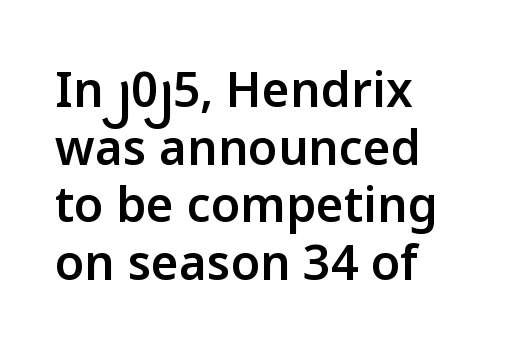
The image shows 48 px semibold sans-serif type, upright; set left-aligned, line spacing 1.2x, normal letter spacing, not underlined; low stroke contrast and a medium x-height.
